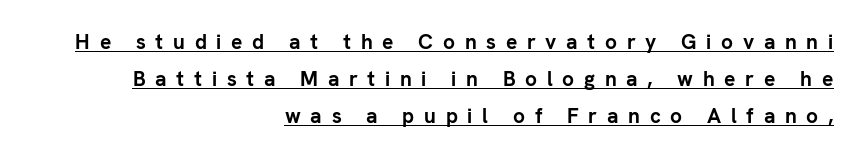
The typography opts for an upright posture over an oblique one. A baseline rule has been typeset under these characters. Typographic density is high because the face is bold. Visually the block forms a straight wall on the right and a jagged coastline on the left. The face used here is rendered with a markedly widened letterfit.
